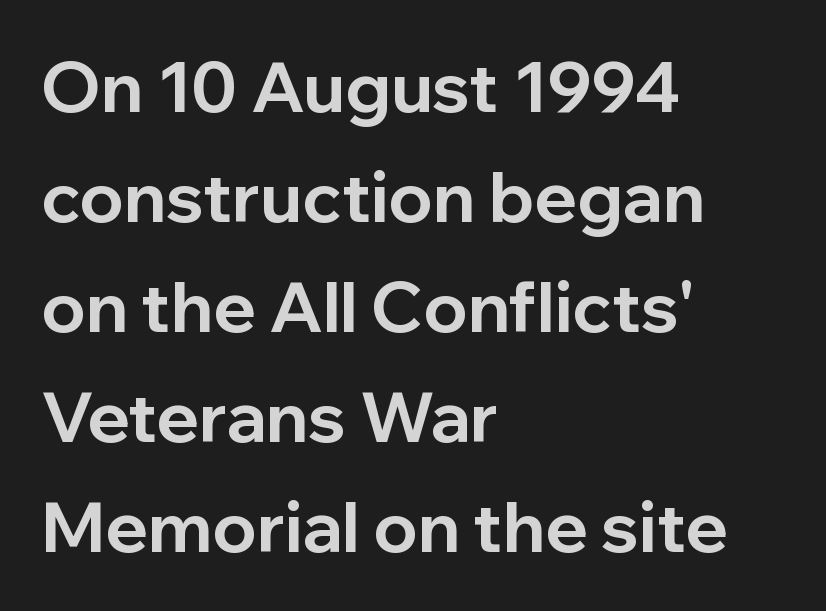
Short note: letters normally spaced. The letters carry no serifs — their stems end cleanly without finishing strokes. Does the lettering tilt? It doesn't — this is upright. Looks like regular typesetting: each glyph gets only the width it needs. The rendering uses a moderate line-height, typical for paragraphs. Typesetter's note: full bold, strokes at maximum text heaviness.
